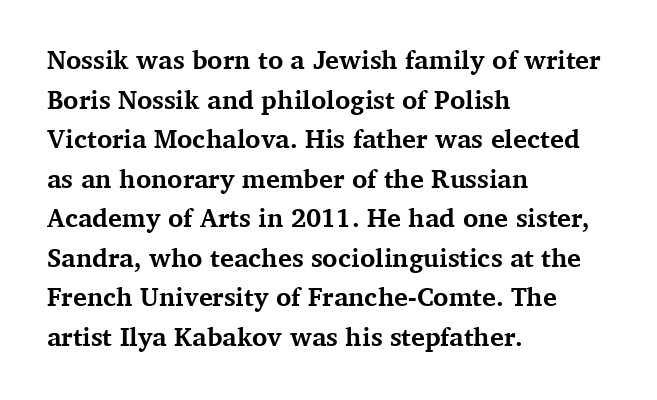
Line spacing here is normal. Words float on clear page, feet unadorned. Each glyph is drawn with heavy, bold strokes. There is no visible air inserted between adjacent glyphs. These lines are set flush left with a ragged right edge. This is roman type, the default non-slanted kind.
